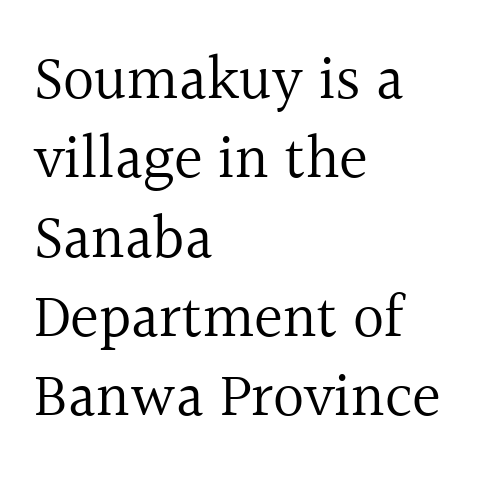
Do the characters align in a grid? No, the font is proportional. These lines were composed using upright roman letters. Descender tails drop into unmarked territory. Inter-character spacing is left at the font's built-in metrics. The characters display serif detailing at their extremities. Does the copy run flush right? No — it runs flush left.
